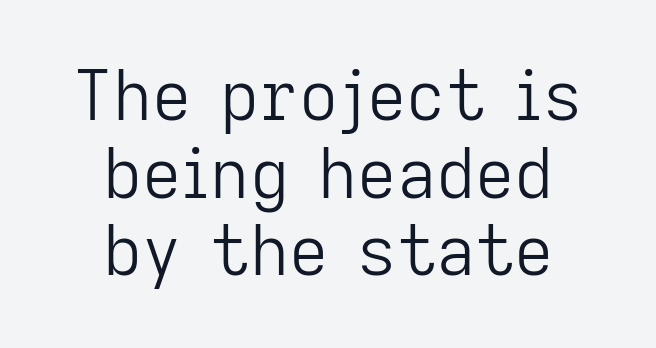
Descenders are the only things crossing below the line. The rendering positions every line midway between the sides. The lettering stays uniformly vertical, giving the passage a roman look. A sans-serif font was chosen for this passage. Between one letter and the next there's only the usual sliver of space.
